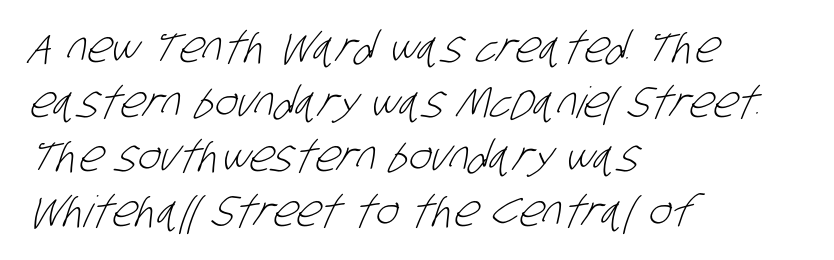
Q: Is the text bold? A: No.
Q: Is the typeface a serif or a sans-serif typeface? A: Sans-serif.
Q: Is the text underlined? A: No.
Q: How is the paragraph aligned? A: Left-aligned.
Q: Is the spacing between letters normal or unusually wide? A: Normal.
Q: Is the spacing between lines tight, normal or loose? A: Normal.
Q: Width (condensed, normal, or wide)? A: Condensed.
Q: Stroke contrast? A: Low.
Q: x-height? A: Large.
Q: Monospaced? A: No.
